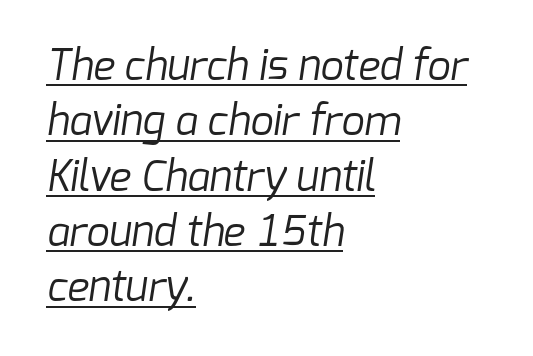
{"serif": "no", "bold": "no", "weight": "regular", "width": "normal", "stroke_contrast": "low", "x_height": "medium", "monospaced": "no", "underline": "yes", "align": "left", "line_spacing": "normal", "line_spacing_ratio": 1.35, "letter_spacing": "normal", "letter_spacing_em": 0.0, "glyph_px": 41}
